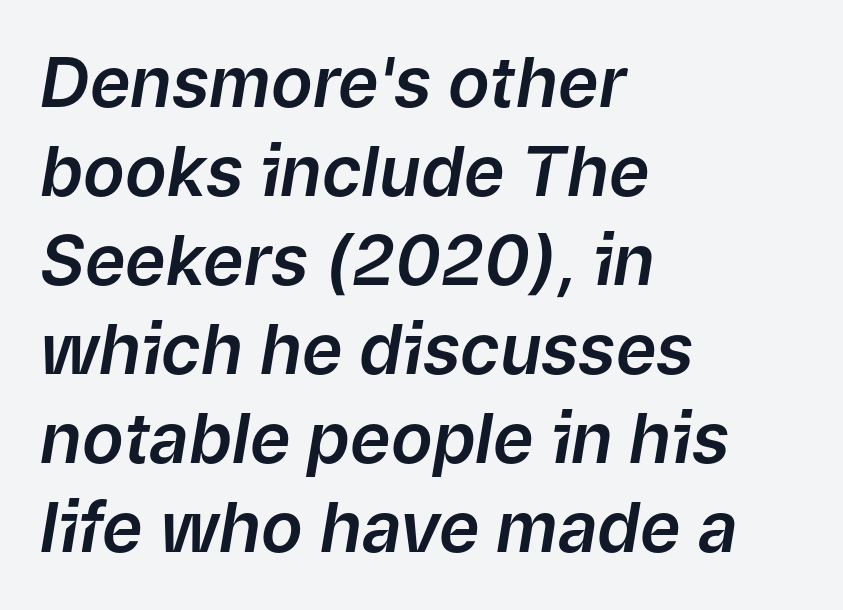
Notice how descenders clear the ascenders below comfortably — that's standard leading. The rendering uses natural spacing where letterforms have individual widths. Is the type slanted? Yes — the strokes lean at a clear angle. Here the glyphs are tracked normally, forming tight word shapes. The foot of each line stays bare and open.
